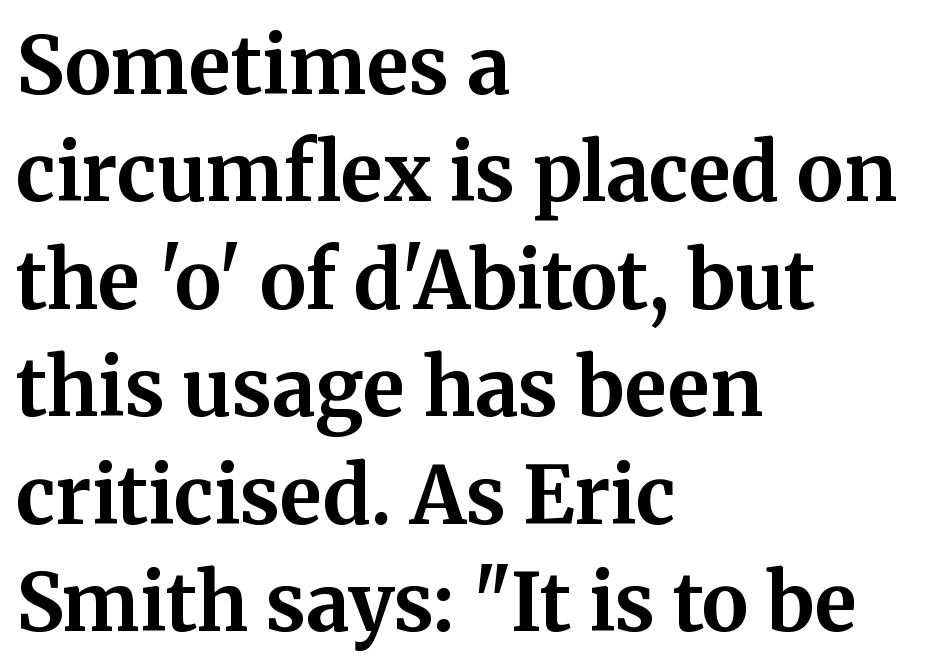
The image shows 79 px bold serif type, upright; set left-aligned, normal line spacing (1.36x), normal letter spacing, not underlined; medium stroke contrast and a medium x-height.
